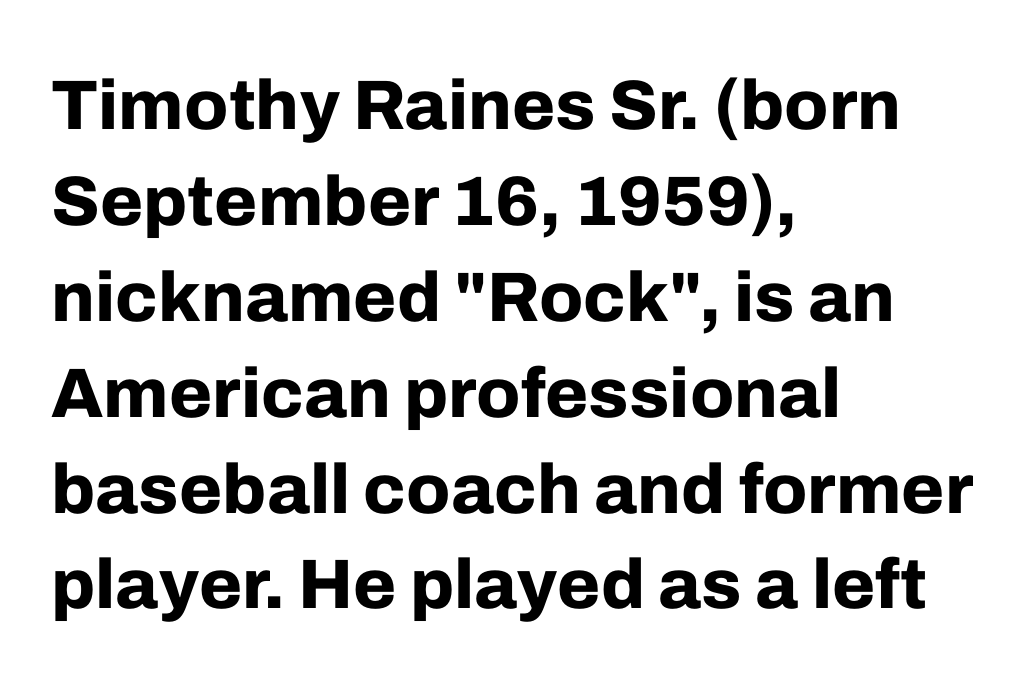
{"serif": "no", "italic": "no", "bold": "yes", "weight": "bold", "width": "normal", "stroke_contrast": "low", "x_height": "medium", "monospaced": "no", "underline": "no", "align": "left", "line_spacing": "normal", "line_spacing_ratio": 1.37, "letter_spacing": "normal", "letter_spacing_em": 0.0, "glyph_px": 70}
